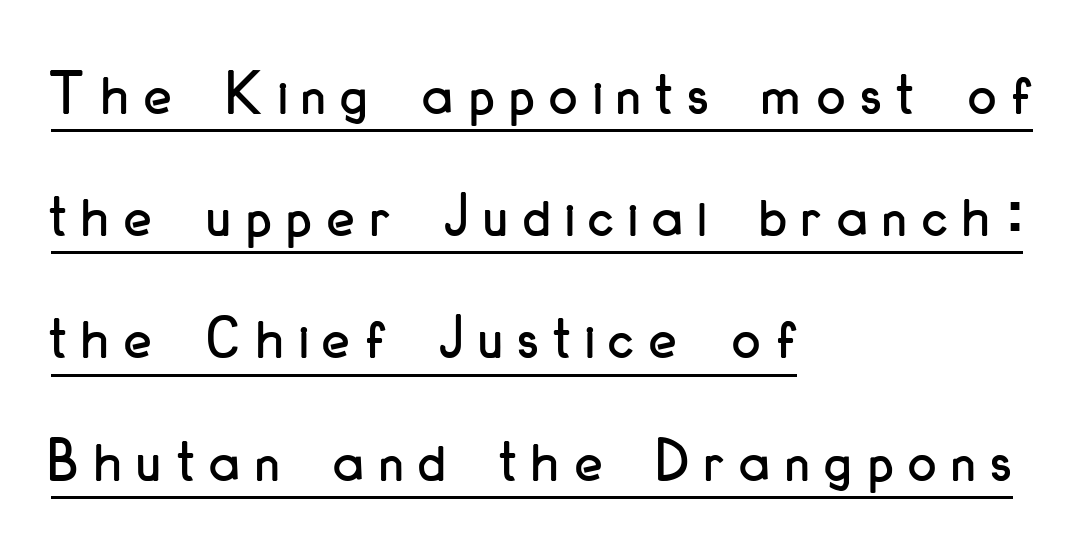
{"serif": "no", "italic": "no", "width": "condensed", "stroke_contrast": "low", "x_height": "small", "monospaced": "no", "underline": "yes", "align": "left", "line_spacing": "loose", "line_spacing_ratio": 1.94, "letter_spacing": "wide", "letter_spacing_em": 0.25, "glyph_px": 63}
